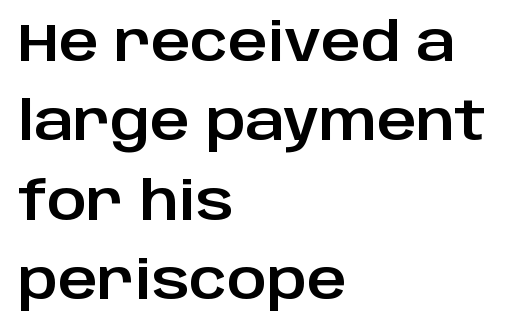
The image shows 54 px sans-serif type, upright; set left-aligned, normal line spacing (1.47x), normal letter spacing, not underlined; low stroke contrast and a large x-height.
